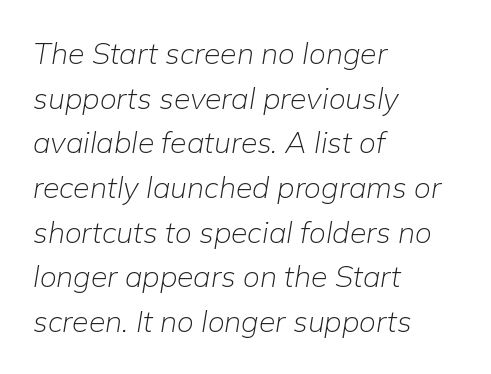
Each letter keeps its own natural width here, so spacing adapts to shape. Caption: standard tracking, unaltered. The foot of each line stays bare and open. Does the copy run flush right? No — it runs flush left. If you drew a line through each stem, it would be angled. This is not heavy type; no bold has been used.
